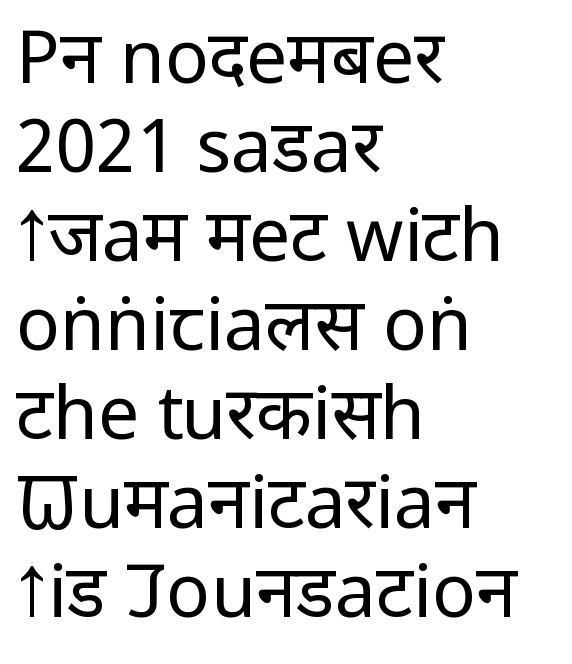
{"serif": "no", "italic": "no", "bold": "no", "weight": "regular", "width": "condensed", "stroke_contrast": "low", "x_height": "large", "monospaced": "no", "underline": "no", "align": "left", "line_spacing_ratio": 1.22, "letter_spacing": "normal", "letter_spacing_em": 0.0, "glyph_px": 73}
